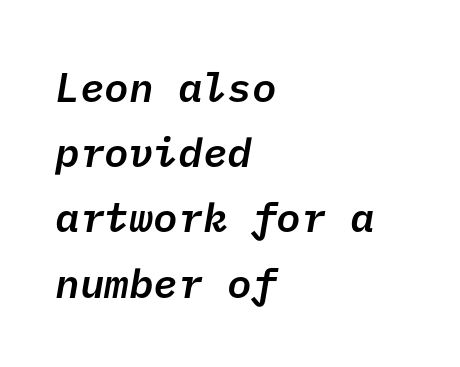
The image shows 41 px semibold sans-serif type; set left-aligned, normal line spacing (1.59x), normal letter spacing, not underlined; low stroke contrast and a medium x-height.
